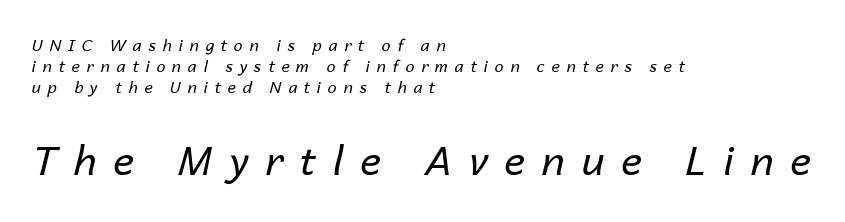
The image shows 40 px regular-weight type, italic (leaning right); set left-aligned, normal line spacing (1.31x), unusually wide letter spacing (+0.42 em), not underlined; the second (bottom) block is 2.5x larger; low stroke contrast and a medium x-height.
